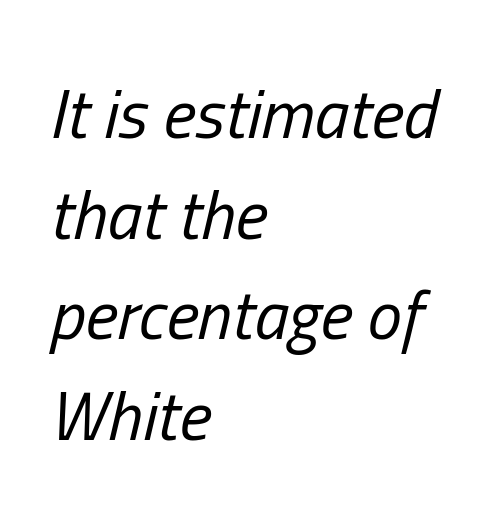
The paragraph shown leans on its left margin. The area under the type is left untouched. Standard letterfit; no display-style spreading of the glyphs. Think of a printed novel: that variable character pitch is what you see here. The weight would be labelled regular, book, light, or lighter still.
